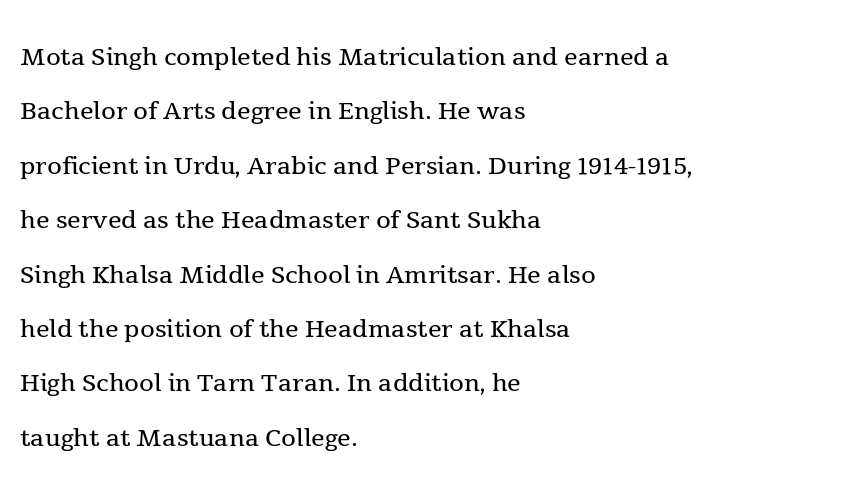
Q: Is the text bold? A: No.
Q: Is the text italic (slanted)? A: No, it is upright.
Q: Is the typeface a serif or a sans-serif typeface? A: Serif.
Q: Is the text underlined? A: No.
Q: How is the paragraph aligned? A: Left-aligned.
Q: Is the spacing between letters normal or unusually wide? A: Normal.
Q: Is the spacing between lines tight, normal or loose? A: Normal.
Q: Width (condensed, normal, or wide)? A: Normal.
Q: x-height? A: Medium.
Q: Monospaced? A: No.
